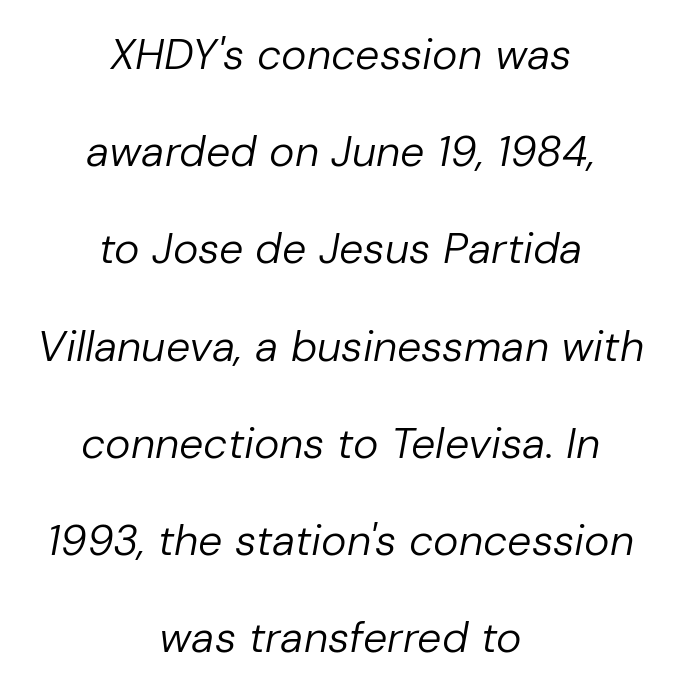
The image shows 43 px regular-weight type, italic (leaning right); set centered, loose line spacing (2.26x), normal letter spacing, not underlined; low stroke contrast and a medium x-height.
